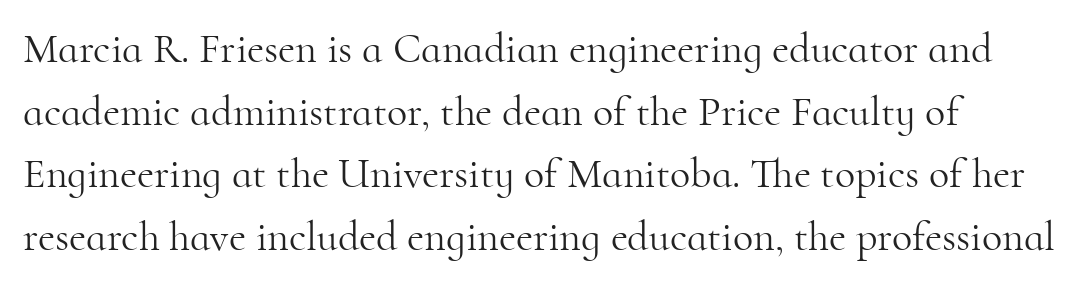
The image shows 42 px light serif type, upright; set normal line spacing (1.49x), normal letter spacing, not underlined; high stroke contrast and a small x-height.
